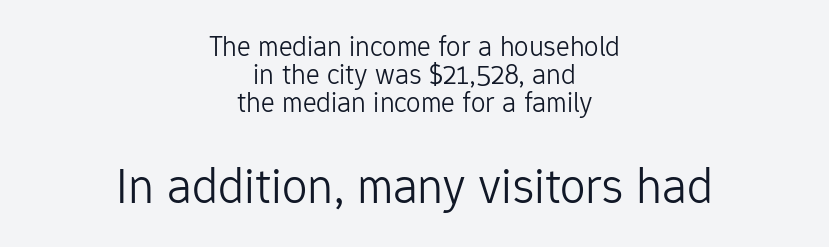
Q: Is the text bold? A: No.
Q: Is the text italic (slanted)? A: No, it is upright.
Q: Is the typeface a serif or a sans-serif typeface? A: Sans-serif.
Q: Is the text underlined? A: No.
Q: How is the paragraph aligned? A: Centered.
Q: Is the spacing between letters normal or unusually wide? A: Normal.
Q: Is the spacing between lines tight, normal or loose? A: Tight.
Q: Which block of text is set in a larger size, the first (top) or the second (bottom)? A: The second (bottom) one.
Q: Width (condensed, normal, or wide)? A: Normal.
Q: Stroke contrast? A: Low.
Q: x-height? A: Medium.
Q: Monospaced? A: No.
